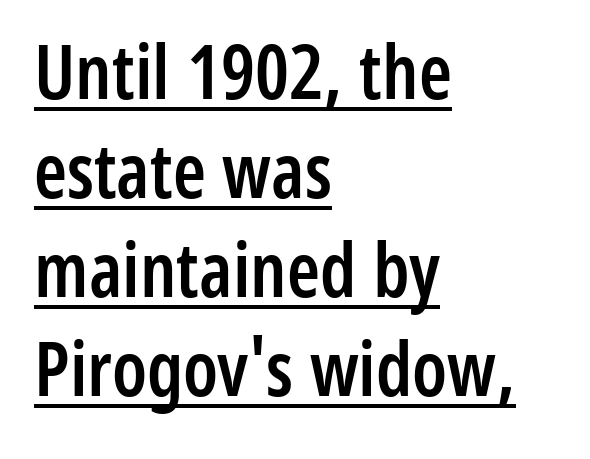
The face used here is proportionally spaced, like ordinary book or web type. Evenly set lines give the paragraph a standard silhouette. I'd describe the lettering as semibold — firm but not a full bold. Grotesque or geometric, the face here clearly has no serifs. Like a heading marked for emphasis, these lines bear an underscore. The axis of the letterforms is exactly vertical.
